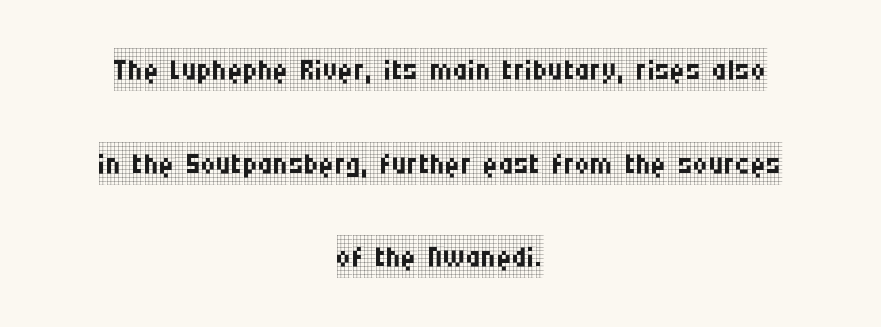
The image shows 42 px regular-weight, condensed serif type, upright; set centered, loose line spacing (2.23x), normal letter spacing, not underlined; low stroke contrast and a large x-height.
